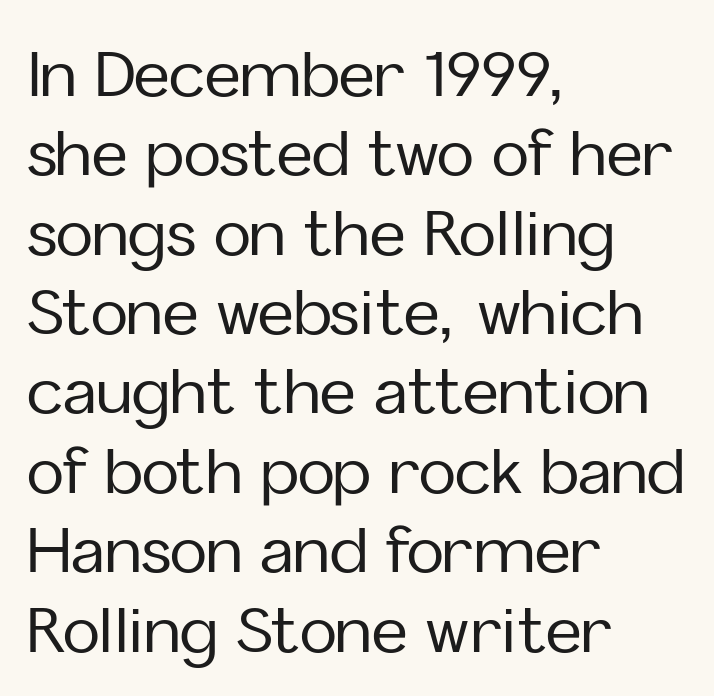
{"serif": "no", "italic": "no", "width": "normal", "stroke_contrast": "low", "x_height": "medium", "monospaced": "no", "underline": "no", "align": "left", "line_spacing": "normal", "line_spacing_ratio": 1.28, "letter_spacing": "normal", "letter_spacing_em": 0.0, "glyph_px": 62}
